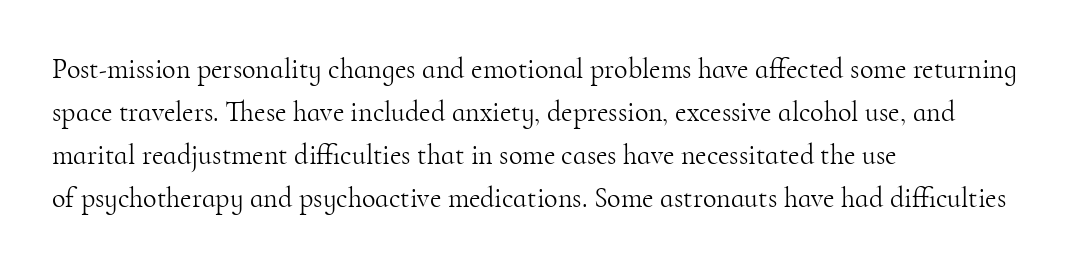
The image shows 28 px light serif type, upright; set left-aligned, normal line spacing (1.53x), normal letter spacing, not underlined; high stroke contrast and a small x-height.
